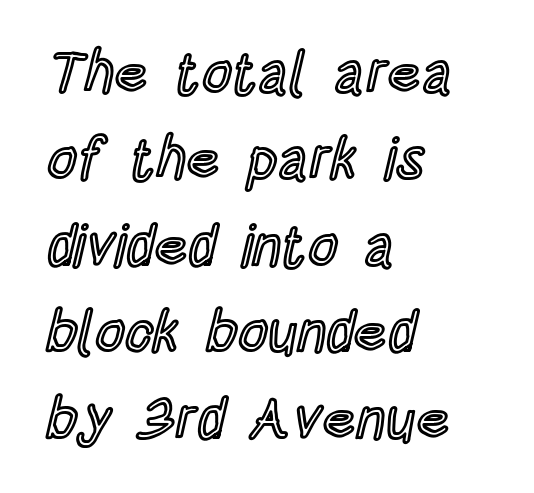
The image shows 58 px condensed type; set left-aligned, normal line spacing (1.49x), normal letter spacing, not underlined; a large x-height.
